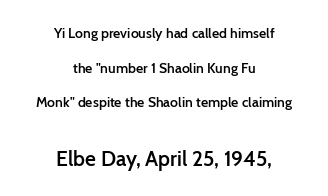
The image shows 21 px text type, upright; set centered, loose line spacing (2.48x), normal letter spacing, not underlined; the second (bottom) block is 1.5x larger.
